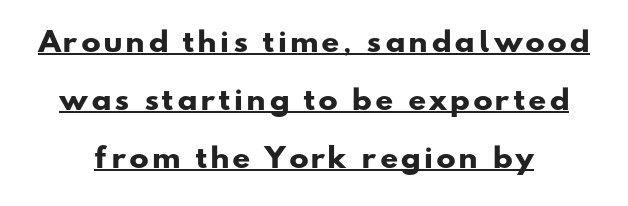
Q: Is the text bold? A: Yes.
Q: Is the text underlined? A: Yes.
Q: How is the paragraph aligned? A: Centered.
Q: Is the spacing between lines tight, normal or loose? A: Loose.
